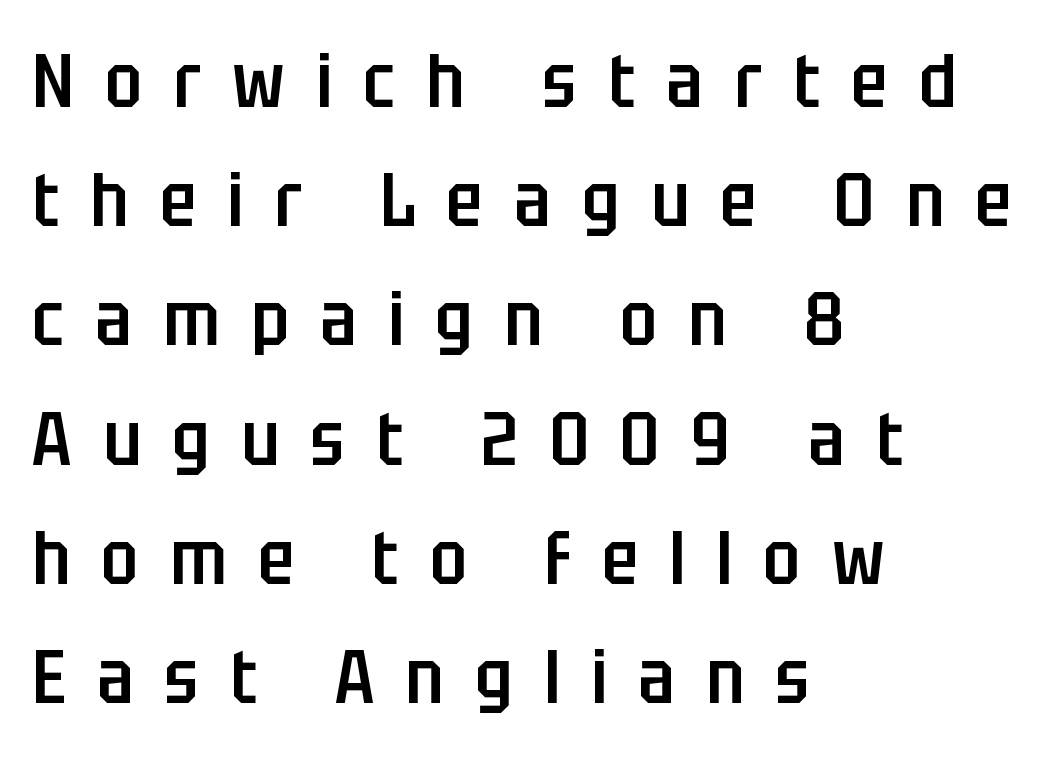
Q: Is the text bold? A: Semi-bold.
Q: Is the text italic (slanted)? A: No, it is upright.
Q: Is the typeface a serif or a sans-serif typeface? A: Sans-serif.
Q: Is the text underlined? A: No.
Q: How is the paragraph aligned? A: Left-aligned.
Q: Is the spacing between letters normal or unusually wide? A: Unusually wide.
Q: Is the spacing between lines tight, normal or loose? A: Normal.
Q: Width (condensed, normal, or wide)? A: Condensed.
Q: Stroke contrast? A: Low.
Q: x-height? A: Large.
Q: Monospaced? A: No.
